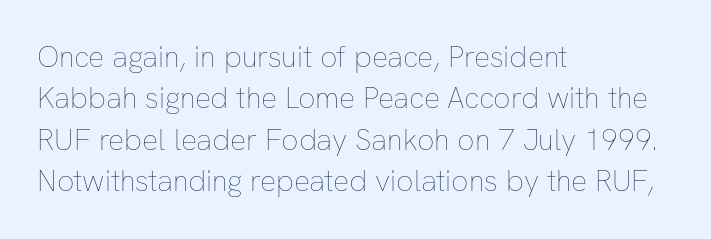
{"italic": "no", "bold": "no", "weight": "thin", "width": "normal", "stroke_contrast": "low", "x_height": "medium", "monospaced": "no", "underline": "no", "align": "left", "line_spacing": "normal", "line_spacing_ratio": 1.38, "letter_spacing": "normal", "letter_spacing_em": 0.0, "glyph_px": 30}
